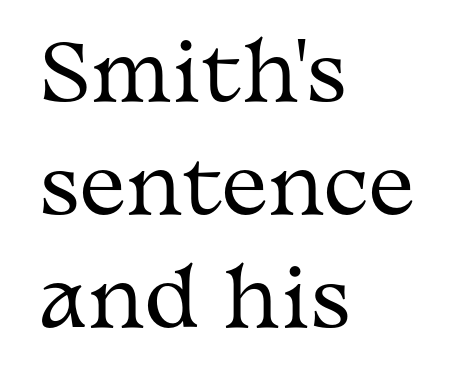
The image shows 77 px regular-weight, wide serif type, upright; set left-aligned, normal line spacing (1.47x), normal letter spacing, not underlined; medium stroke contrast and a medium x-height.
